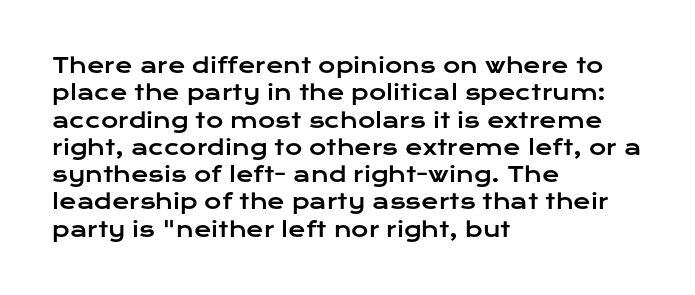
{"italic": "no", "underline": "no", "align": "left", "line_spacing": "normal", "line_spacing_ratio": 1.3, "letter_spacing": "normal", "letter_spacing_em": 0.0, "glyph_px": 21}
